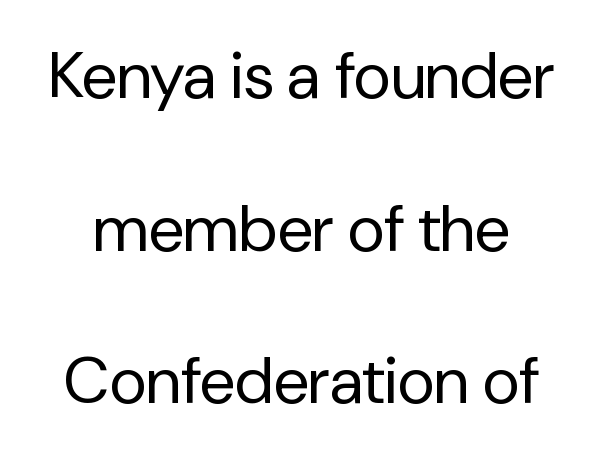
{"serif": "no", "italic": "no", "bold": "no", "weight": "regular", "width": "normal", "stroke_contrast": "low", "x_height": "medium", "monospaced": "no", "underline": "no", "line_spacing": "loose", "line_spacing_ratio": 2.35, "letter_spacing": "normal", "letter_spacing_em": 0.0, "glyph_px": 65}
